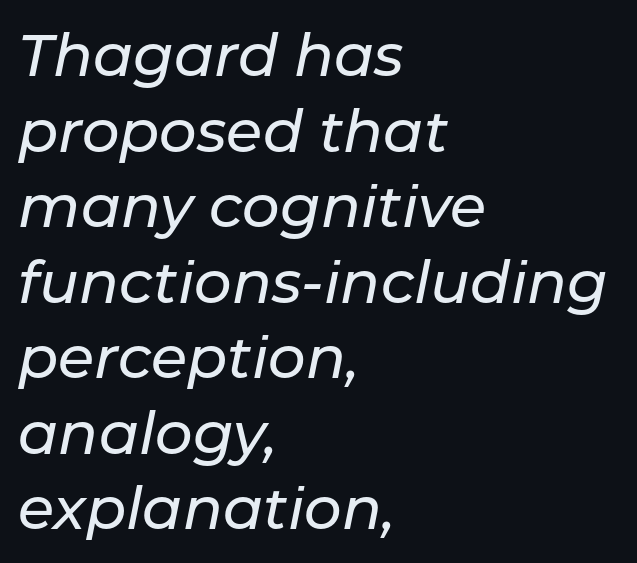
The image shows 59 px text type, italic (leaning right); set left-aligned, normal line spacing (1.28x), normal letter spacing, not underlined; low stroke contrast and a medium x-height.
